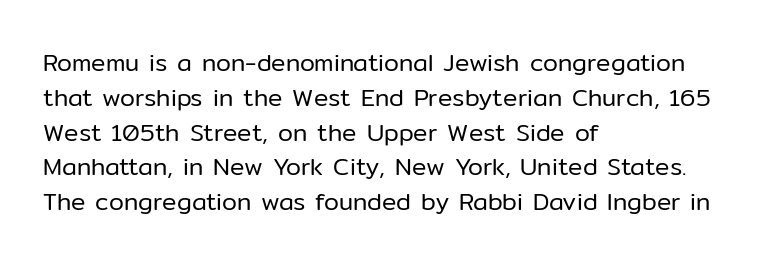
Q: Is the text bold? A: No.
Q: Is the text italic (slanted)? A: No, it is upright.
Q: Is the text underlined? A: No.
Q: How is the paragraph aligned? A: Left-aligned.
Q: Is the spacing between letters normal or unusually wide? A: Normal.
Q: Is the spacing between lines tight, normal or loose? A: Normal.
